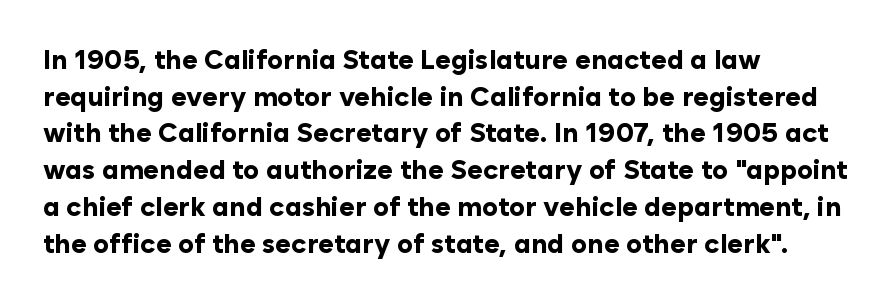
Casual observation: everything's shoved over to the left. Look at the tracking — it's just the regular setting, nothing added. The rendering uses a moderate line-height, typical for paragraphs. Decoration check: the copy has no underline. The face used here has the dense, thick strokes of a bold. The typography opts for an upright posture over an oblique one.
